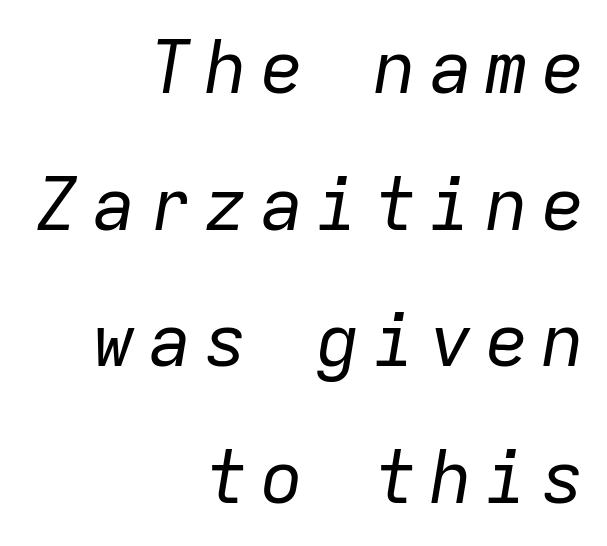
The image shows 73 px regular-weight type, italic (leaning right), monospaced; set right-aligned, line spacing 1.87x, not underlined; low stroke contrast and a medium x-height.
